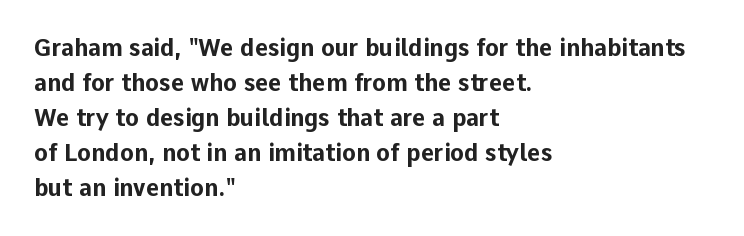
A normal amount of white space separates one row of letters from the next. The lines in this sample share a left origin and differ only in where they stop. Characters follow at the spacing the type designer built in. In terms of weight, the rendering is a true, heavy bold.
